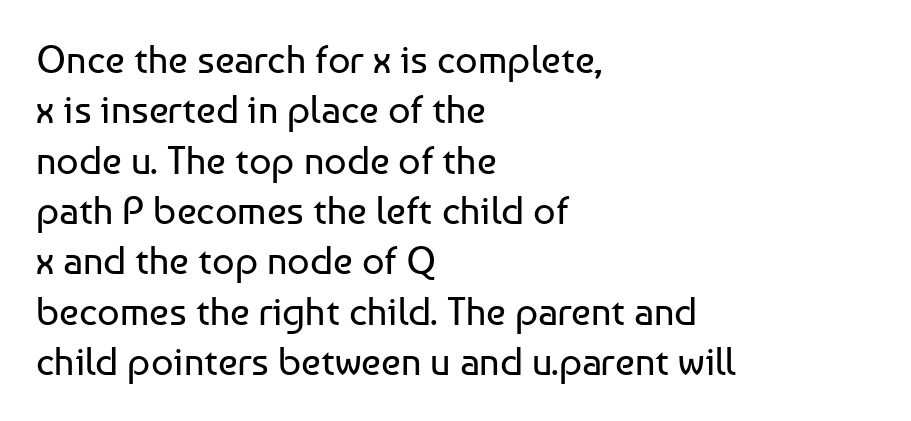
{"serif": "no", "italic": "no", "bold": "no", "weight": "regular", "width": "normal", "stroke_contrast": "low", "x_height": "medium", "monospaced": "no", "underline": "no", "align": "left", "line_spacing": "normal", "line_spacing_ratio": 1.29, "letter_spacing": "normal", "letter_spacing_em": 0.0, "glyph_px": 39}
